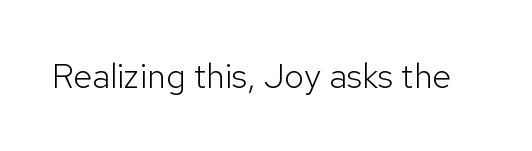
Q: Is the text bold? A: No.
Q: Is the text italic (slanted)? A: No, it is upright.
Q: Is the typeface a serif or a sans-serif typeface? A: Sans-serif.
Q: Is the text underlined? A: No.
Q: Is the spacing between letters normal or unusually wide? A: Normal.
Q: Width (condensed, normal, or wide)? A: Normal.
Q: Stroke contrast? A: Low.
Q: x-height? A: Medium.
Q: Monospaced? A: No.
